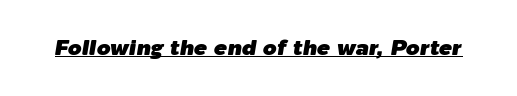
The image shows 22 px text type, italic (leaning right); set normal letter spacing, underlined.
